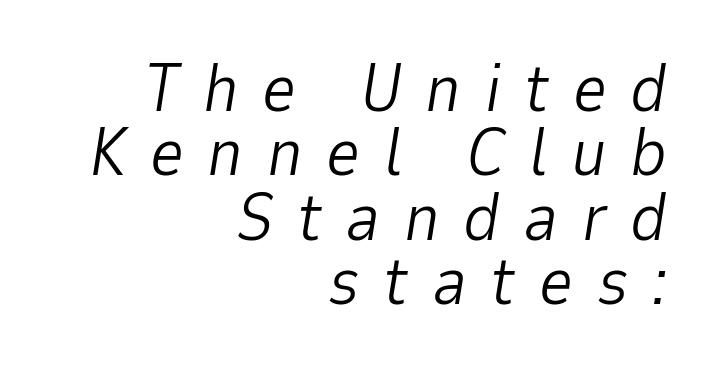
The image shows 67 px light type, italic (leaning right); set right-aligned, tight line spacing (0.96x), unusually wide letter spacing (+0.35 em), not underlined; low stroke contrast and a medium x-height.
